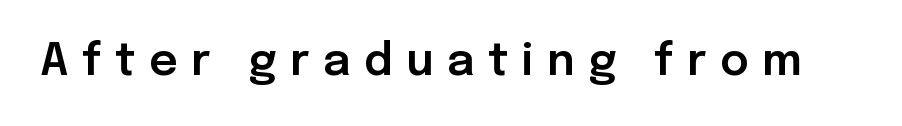
The image shows 44 px sans-serif type, upright; set unusually wide letter spacing (+0.31 em), not underlined; low stroke contrast and a medium x-height.
